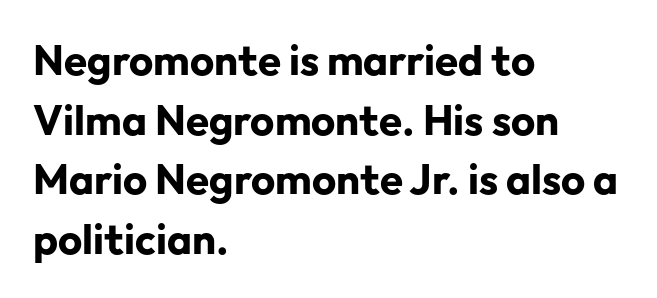
{"serif": "no", "italic": "no", "bold": "yes", "weight": "bold", "width": "normal", "stroke_contrast": "low", "x_height": "medium", "monospaced": "no", "underline": "no", "align": "left", "line_spacing": "normal", "line_spacing_ratio": 1.42, "letter_spacing": "normal", "letter_spacing_em": 0.0, "glyph_px": 42}
